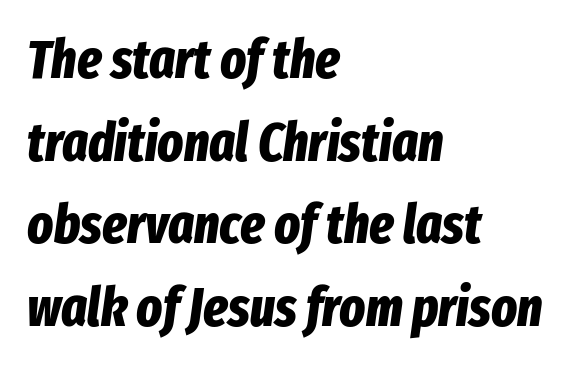
{"italic": "yes", "lean": "right", "slant_degrees": 8, "bold": "yes", "weight": "bold", "width": "condensed", "stroke_contrast": "low", "x_height": "medium", "monospaced": "no", "underline": "no", "align": "left", "line_spacing": "normal", "line_spacing_ratio": 1.53, "letter_spacing": "normal", "letter_spacing_em": 0.0, "glyph_px": 54}
